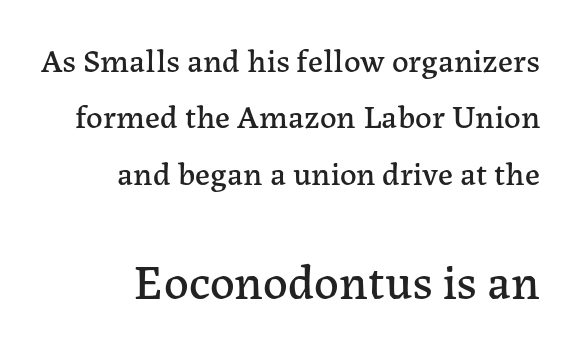
{"serif": "yes", "italic": "no", "width": "normal", "stroke_contrast": "low", "x_height": "medium", "monospaced": "no", "underline": "no", "align": "right", "line_spacing_ratio": 1.71, "letter_spacing": "normal", "letter_spacing_em": 0.0, "larger_block": "second", "size_ratio": 1.48, "glyph_px": 49}
